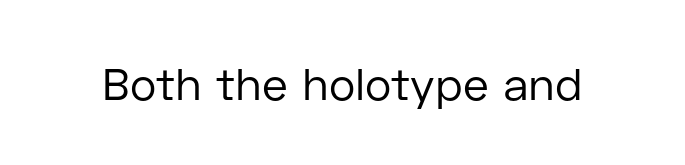
Look at the tracking — it's just the regular setting, nothing added. To sum up the face: it is a sans, with no serifs. Varying glyph widths throughout — classic text-font behaviour. Weight class: somewhere from thin through regular. Lines of text with bare space underneath.
